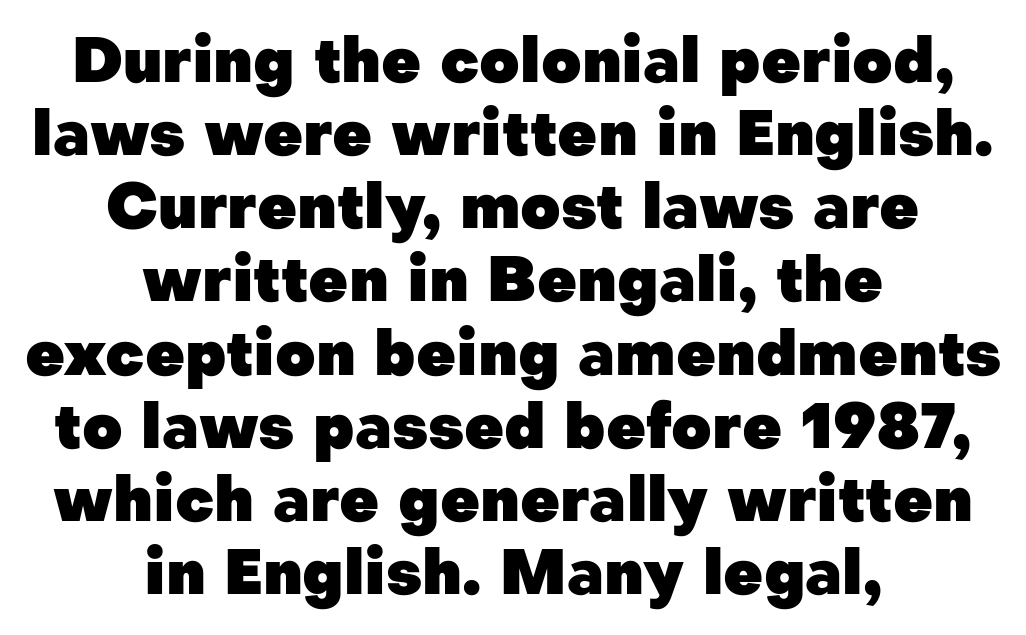
Weight: bold. When letters stand straight like this, we call the style roman or upright. This is sans-serif lettering, the kind often seen on screens and signage. In CSS terms this would be text-align: center. No extra tracking has been applied to these lines.
